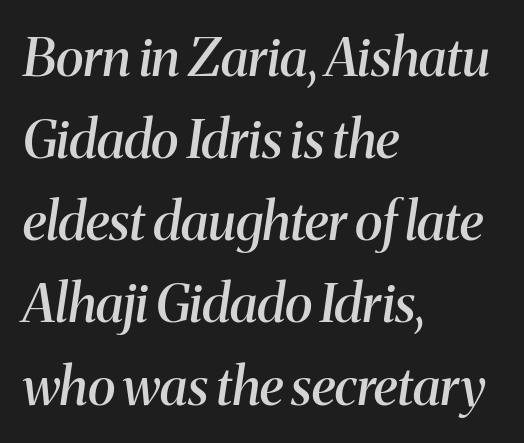
{"serif": "yes", "italic": "yes", "lean": "right", "slant_degrees": 8, "bold": "semi", "weight": "semibold", "width": "normal", "stroke_contrast": "medium", "x_height": "medium", "monospaced": "no", "underline": "no", "align": "left", "line_spacing": "normal", "line_spacing_ratio": 1.55, "letter_spacing": "normal", "letter_spacing_em": 0.0, "glyph_px": 53}
